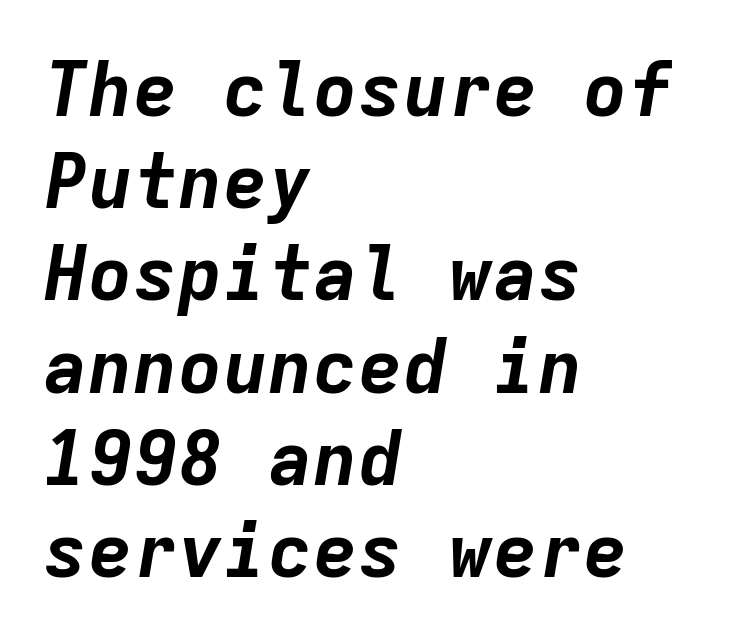
The image shows 75 px bold type, italic (leaning right), monospaced; set left-aligned, line spacing 1.23x, normal letter spacing, not underlined; low stroke contrast and a medium x-height.
